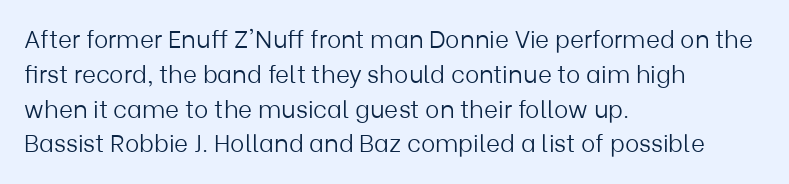
Summary of weight: not heavy and not bold. The passage shown stacks its lines at a standard gap. Upright lettering throughout. Tracking value appears to be zero — textbook default spacing.
